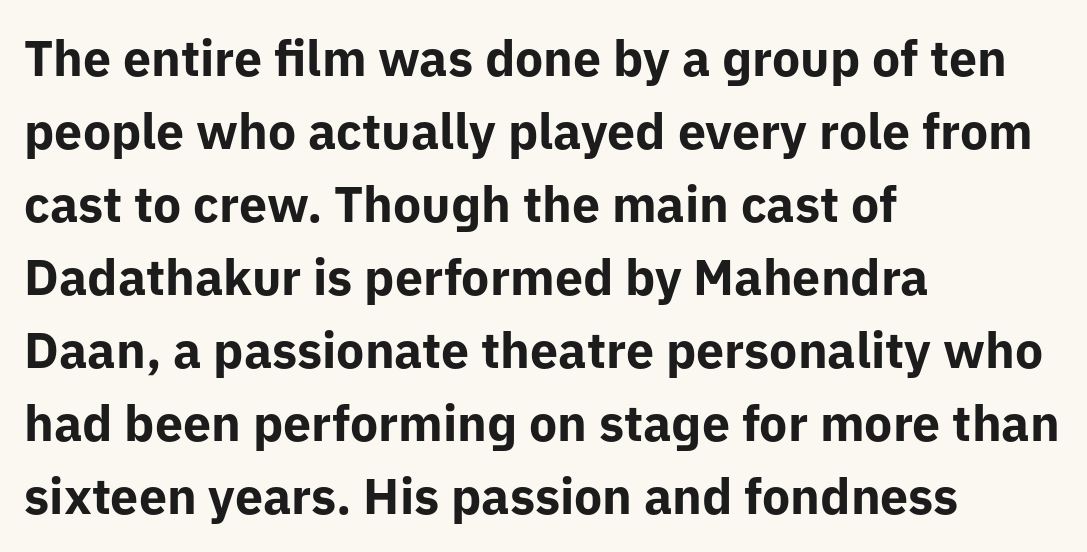
Q: Is the text bold? A: Yes.
Q: Is the text italic (slanted)? A: No, it is upright.
Q: Is the typeface a serif or a sans-serif typeface? A: Sans-serif.
Q: Is the text underlined? A: No.
Q: How is the paragraph aligned? A: Left-aligned.
Q: Is the spacing between letters normal or unusually wide? A: Normal.
Q: Is the spacing between lines tight, normal or loose? A: Normal.
Q: Width (condensed, normal, or wide)? A: Normal.
Q: Stroke contrast? A: Low.
Q: x-height? A: Medium.
Q: Monospaced? A: No.
